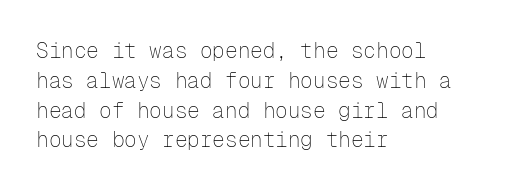
Q: Is the text bold? A: No.
Q: Is the text italic (slanted)? A: No, it is upright.
Q: Is the text underlined? A: No.
Q: How is the paragraph aligned? A: Left-aligned.
Q: Is the spacing between letters normal or unusually wide? A: Normal.
Q: Is the spacing between lines tight, normal or loose? A: Normal.
